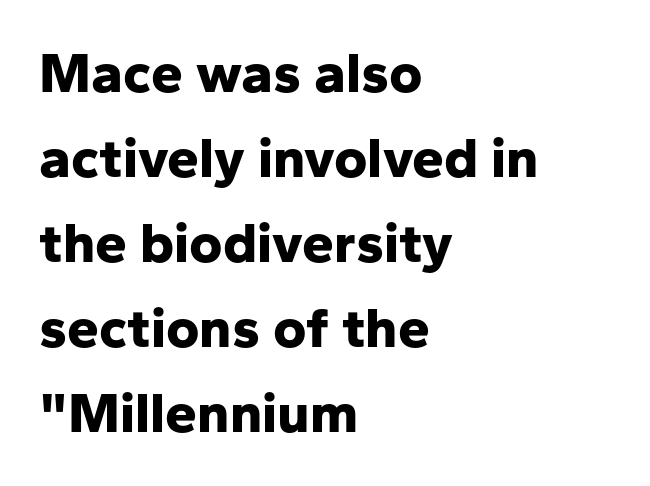
{"serif": "no", "italic": "no", "bold": "yes", "weight": "bold", "width": "normal", "stroke_contrast": "low", "x_height": "medium", "monospaced": "no", "underline": "no", "align": "left", "line_spacing": "normal", "line_spacing_ratio": 1.49, "letter_spacing": "normal", "letter_spacing_em": 0.0, "glyph_px": 57}
